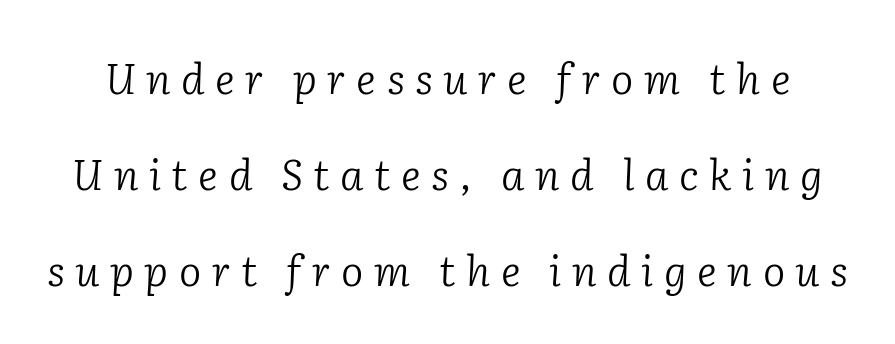
The image shows 42 px light serif type, italic (leaning right); set loose line spacing (2.29x), unusually wide letter spacing (+0.25 em), not underlined; low stroke contrast and a medium x-height.
